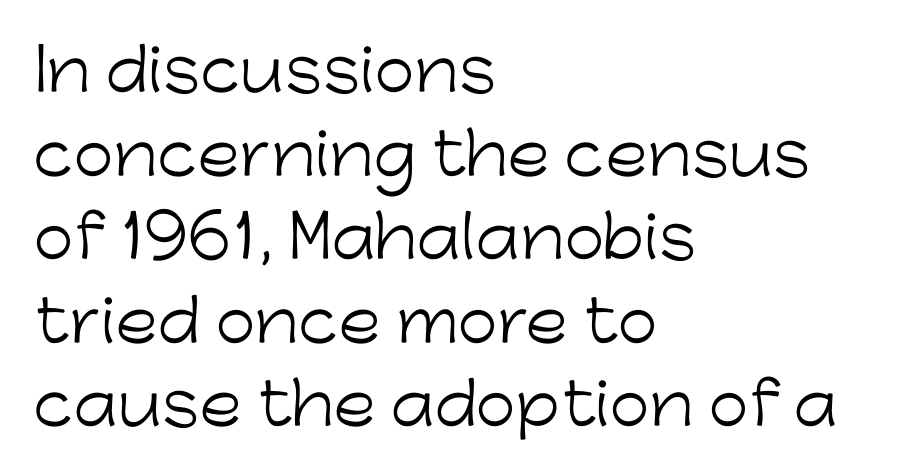
Is there any slant? The stems are plumb. Stems and bowls with no extra thickness — not bold. Letter spacing: default. Horizontally, the lines are justified to the leading edge only. The text was rendered using a sans face with plain stroke endings.
